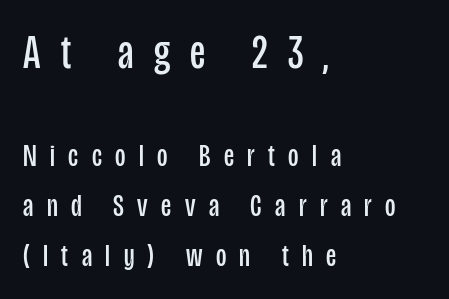
Heft: none added — not bold. Visually the block forms a straight wall on the left and a jagged coastline on the right. A typesetter would call this heavily tracked-out type. The lettering stays uniformly vertical, giving the passage a roman look. These lines are composed in type without serifs.
